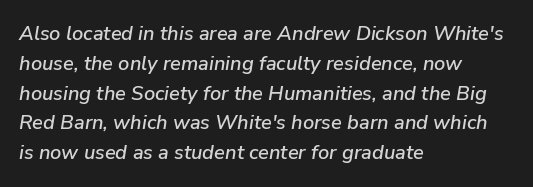
{"italic": "yes", "lean": "right", "slant_degrees": 9, "underline": "no", "align": "left", "line_spacing": "normal", "line_spacing_ratio": 1.49, "letter_spacing": "normal", "letter_spacing_em": 0.0, "glyph_px": 20}
